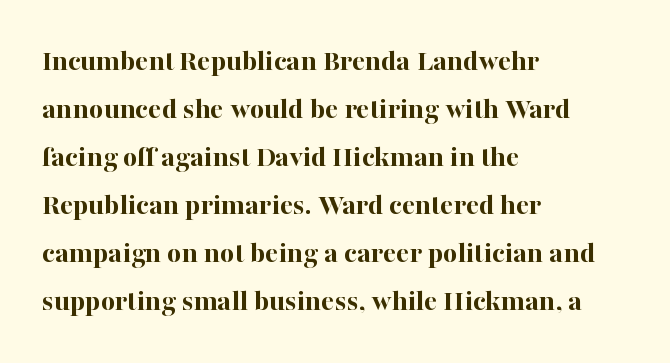
The image shows 31 px bold serif type, upright; set left-aligned, normal line spacing (1.55x), normal letter spacing, not underlined; high stroke contrast and a medium x-height.
